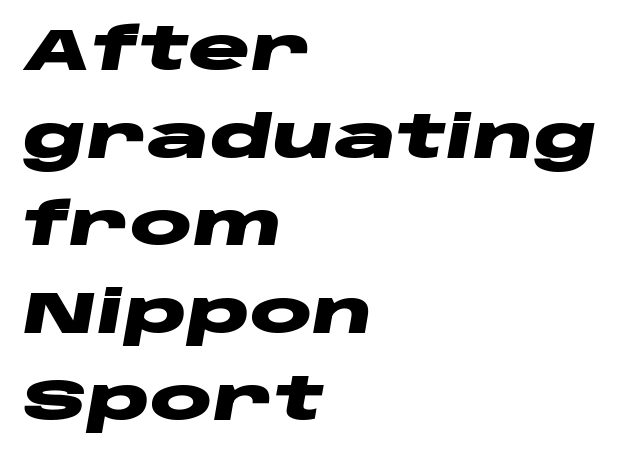
{"italic": "yes", "lean": "right", "slant_degrees": 10, "bold": "yes", "weight": "heavy", "width": "wide", "stroke_contrast": "low", "x_height": "large", "monospaced": "no", "underline": "no", "align": "left", "line_spacing": "normal", "line_spacing_ratio": 1.51, "letter_spacing": "normal", "letter_spacing_em": 0.0, "glyph_px": 58}
